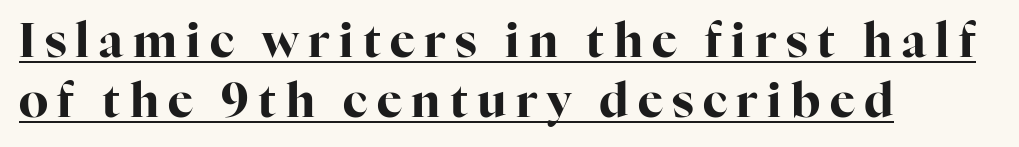
Q: Is the text bold? A: Yes.
Q: Is the text italic (slanted)? A: No, it is upright.
Q: Is the typeface a serif or a sans-serif typeface? A: Serif.
Q: Is the text underlined? A: Yes.
Q: How is the paragraph aligned? A: Left-aligned.
Q: Is the spacing between letters normal or unusually wide? A: Unusually wide.
Q: Is the spacing between lines tight, normal or loose? A: Normal.
Q: Width (condensed, normal, or wide)? A: Normal.
Q: Stroke contrast? A: High.
Q: x-height? A: Medium.
Q: Monospaced? A: No.
